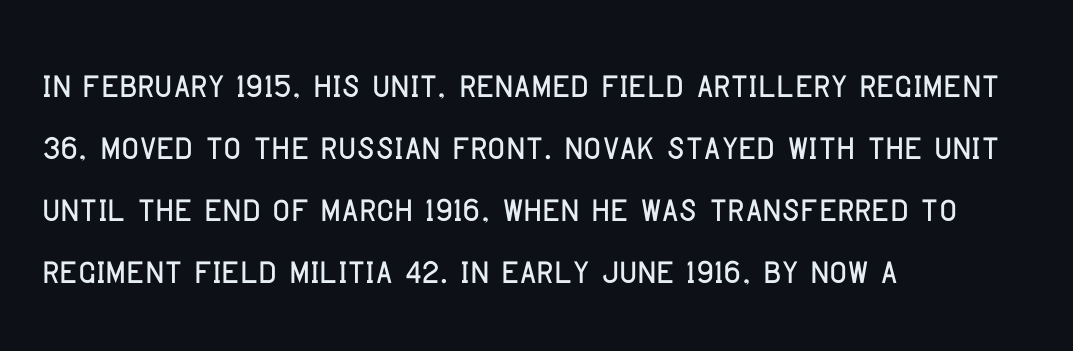
The image shows 48 px condensed sans-serif type, upright; set left-aligned, normal line spacing (1.29x), normal letter spacing, not underlined; low stroke contrast and a large x-height.
